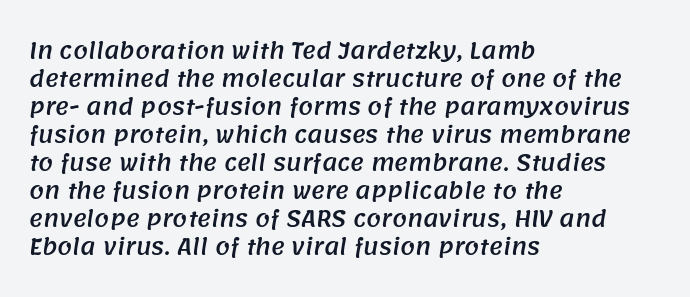
The image shows 21 px text type; set left-aligned, normal line spacing (1.33x), normal letter spacing, not underlined.
